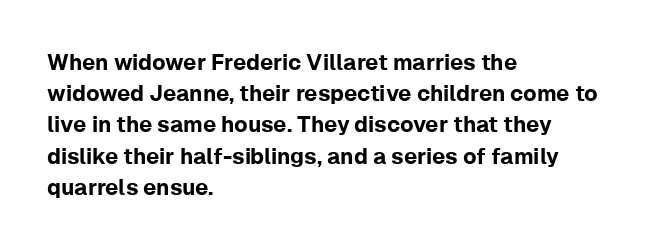
The image shows 22 px text type, upright; set left-aligned, normal line spacing (1.42x), normal letter spacing, not underlined.
